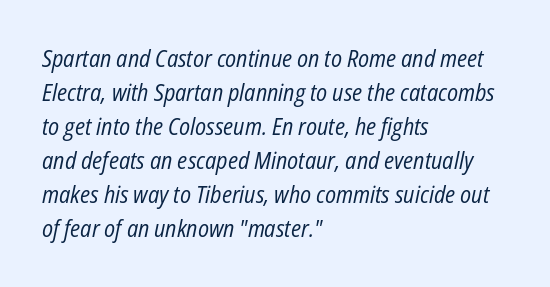
Q: Is the text bold? A: No.
Q: Is the text italic (slanted)? A: Yes, it leans right by about 12 degrees.
Q: Is the text underlined? A: No.
Q: How is the paragraph aligned? A: Left-aligned.
Q: Is the spacing between letters normal or unusually wide? A: Normal.
Q: Is the spacing between lines tight, normal or loose? A: Normal.
